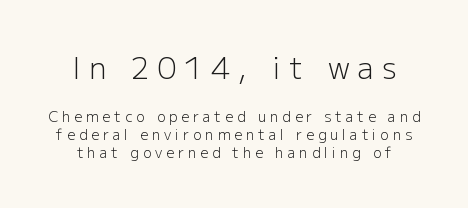
Notice how descenders clear the ascenders below comfortably — that's standard leading. Plain, unruled lines of type. The passage shown is typed in a proportional face where columns would drift. The font sits on the lighter half of the weight spectrum, regular included.
